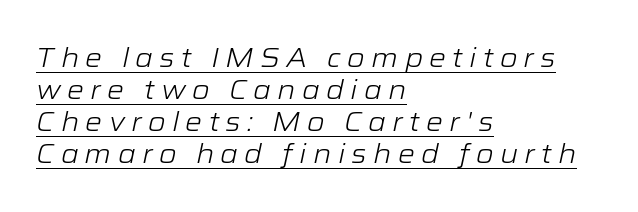
The weight tops out at a normal text grade. If you drew a ruler down the left edge, every line would touch it. The rendering uses the underline text-decoration. Display-style spreading of the glyphs; the letterfit is very open. The whole block is typeset with a tilt.
